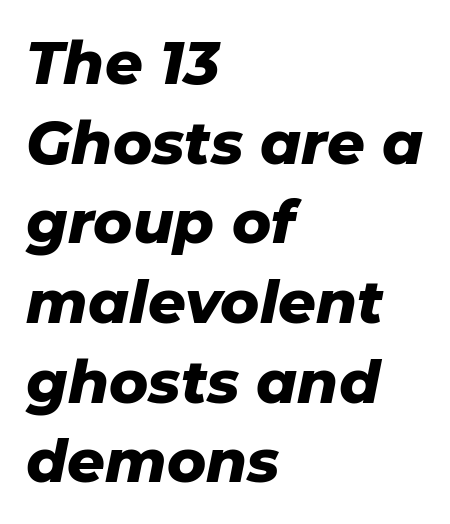
{"italic": "yes", "lean": "right", "slant_degrees": 11, "bold": "yes", "weight": "heavy", "width": "normal", "stroke_contrast": "low", "x_height": "medium", "monospaced": "no", "underline": "no", "align": "left", "line_spacing": "normal", "line_spacing_ratio": 1.35, "letter_spacing": "normal", "letter_spacing_em": 0.0, "glyph_px": 59}
